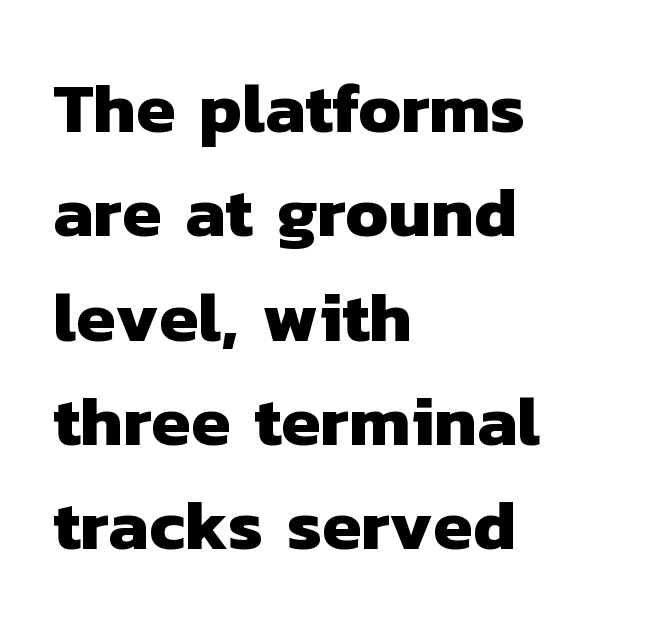
The image shows 71 px heavy sans-serif type; set left-aligned, normal line spacing (1.47x), normal letter spacing, not underlined; low stroke contrast and a medium x-height.
